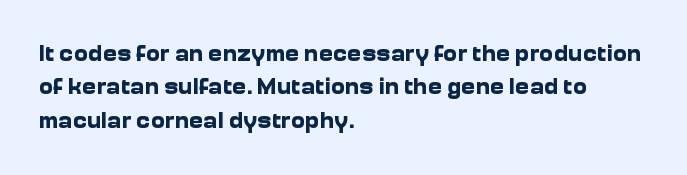
You can tell it's not italic because the verticals are truly vertical. Descender tails drop into unmarked territory. Baseline-to-baseline distance is the conventional proportion of letter height. Nobody touched the tracking dial on this one. Thick stems and heavy bowls — unmistakably bold. One-word summary of the alignment: left.
